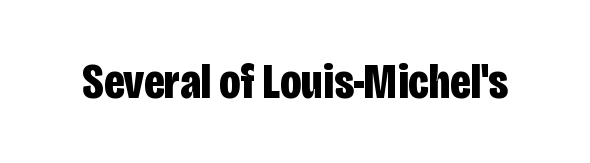
Q: Is the text bold? A: Yes.
Q: Is the text italic (slanted)? A: No, it is upright.
Q: Is the typeface a serif or a sans-serif typeface? A: Sans-serif.
Q: Is the text underlined? A: No.
Q: Is the spacing between letters normal or unusually wide? A: Normal.
Q: Width (condensed, normal, or wide)? A: Condensed.
Q: Stroke contrast? A: Low.
Q: x-height? A: Large.
Q: Monospaced? A: No.
